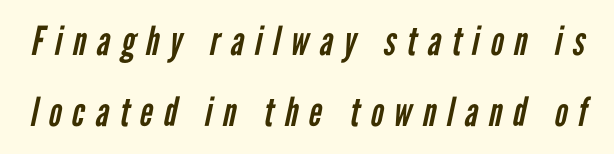
Q: Is the text bold? A: No.
Q: Is the typeface a serif or a sans-serif typeface? A: Sans-serif.
Q: Is the text underlined? A: No.
Q: Is the spacing between letters normal or unusually wide? A: Unusually wide.
Q: Width (condensed, normal, or wide)? A: Condensed.
Q: Stroke contrast? A: Low.
Q: x-height? A: Medium.
Q: Monospaced? A: No.
